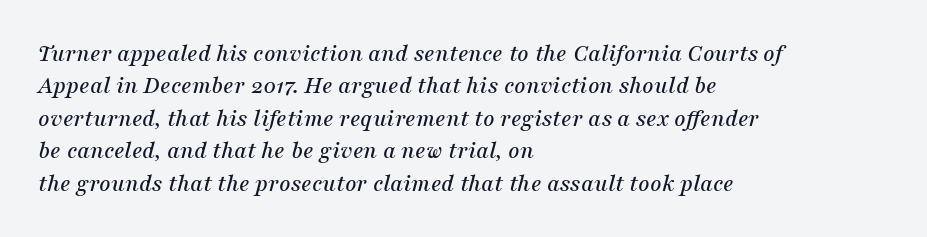
These lines stack with their left ends in a neat column. Type without underlining. Students, observe: this is what conventionally led text looks like. The glyphs look as if they've been sheared to an angle. Between one letter and the next there's only the usual sliver of space.
